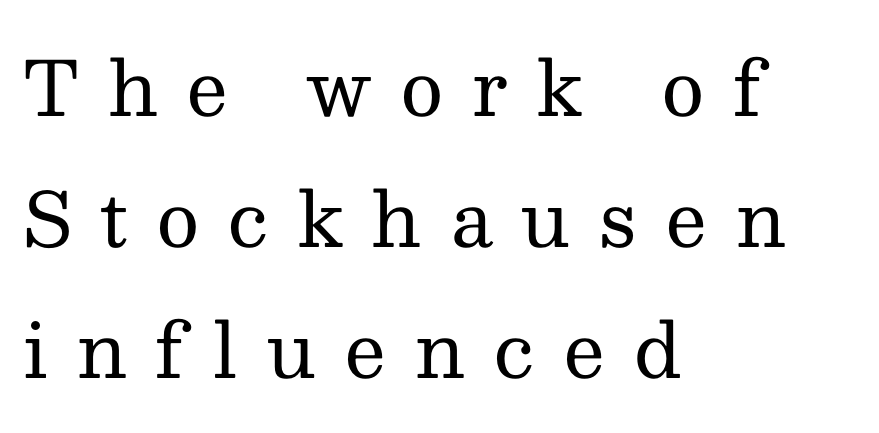
The lines in this sample share a left origin and differ only in where they stop. This sample uses an upright cut, with every glyph sitting square on the baseline. You could not count columns in this text — the font is proportionally spaced. The zone under the glyphs is completely vacant. Tracking value appears strongly positive — letters spread wide. The passage shown is not bold in any degree.
